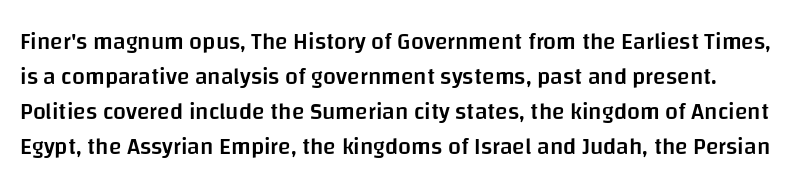
Standard letterfit; no display-style spreading of the glyphs. The vertical gap from one line to the next is medium. Underline: absent. Students, this is semibold: more ink than regular, less than bold.
